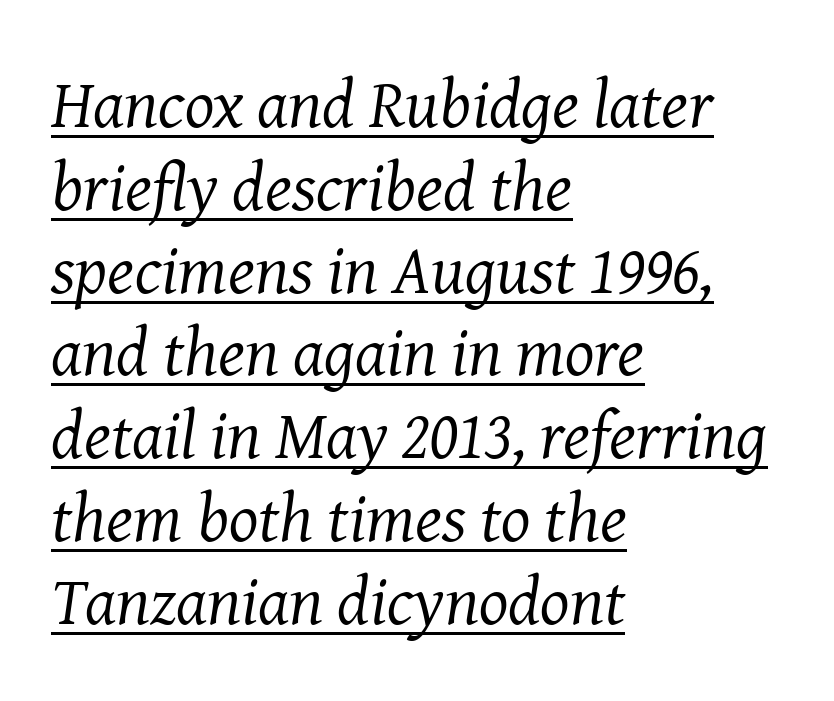
The image shows 69 px regular-weight serif type, italic (leaning right); set left-aligned, line spacing 1.2x, normal letter spacing, underlined; medium stroke contrast and a medium x-height.
